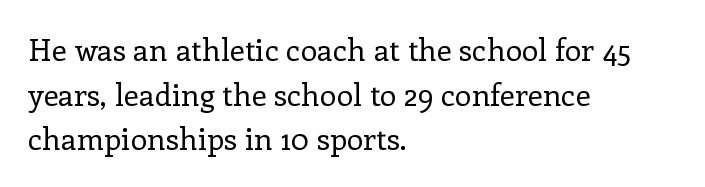
{"serif": "yes", "italic": "no", "bold": "no", "weight": "regular", "width": "normal", "stroke_contrast": "low", "x_height": "medium", "monospaced": "no", "underline": "no", "align": "left", "line_spacing": "normal", "line_spacing_ratio": 1.49, "letter_spacing": "normal", "letter_spacing_em": 0.0, "glyph_px": 30}
